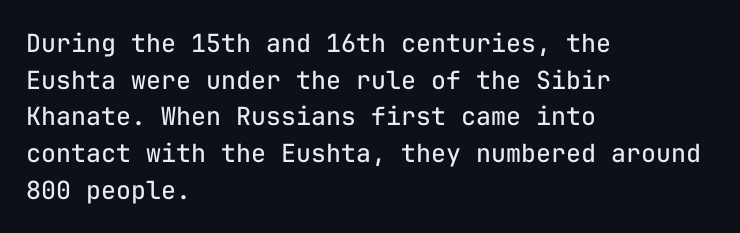
{"italic": "no", "bold": "no", "underline": "no", "align": "left", "line_spacing": "normal", "line_spacing_ratio": 1.47, "letter_spacing": "normal", "letter_spacing_em": 0.0, "glyph_px": 25}
